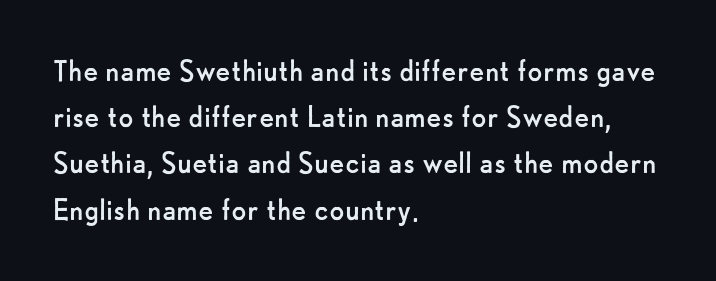
Q: Is the text bold? A: No.
Q: Is the text italic (slanted)? A: No, it is upright.
Q: Is the typeface a serif or a sans-serif typeface? A: Sans-serif.
Q: Is the text underlined? A: No.
Q: How is the paragraph aligned? A: Left-aligned.
Q: Is the spacing between letters normal or unusually wide? A: Normal.
Q: Is the spacing between lines tight, normal or loose? A: Normal.
Q: Width (condensed, normal, or wide)? A: Normal.
Q: Stroke contrast? A: Low.
Q: x-height? A: Small.
Q: Monospaced? A: No.
